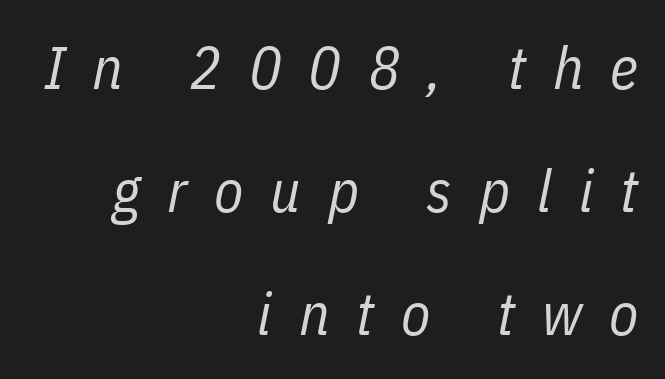
{"italic": "yes", "lean": "right", "slant_degrees": 11, "bold": "no", "weight": "regular", "width": "condensed", "stroke_contrast": "low", "x_height": "medium", "monospaced": "no", "underline": "no", "align": "right", "line_spacing": "loose", "line_spacing_ratio": 2.05, "letter_spacing": "wide", "letter_spacing_em": 0.45, "glyph_px": 60}
